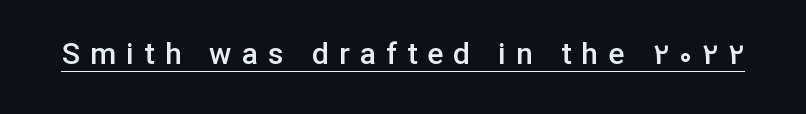
Q: Is the text bold? A: Semi-bold.
Q: Is the text italic (slanted)? A: No, it is upright.
Q: Is the typeface a serif or a sans-serif typeface? A: Sans-serif.
Q: Is the text underlined? A: Yes.
Q: Is the spacing between letters normal or unusually wide? A: Unusually wide.
Q: Width (condensed, normal, or wide)? A: Normal.
Q: Stroke contrast? A: Low.
Q: x-height? A: Medium.
Q: Monospaced? A: No.
